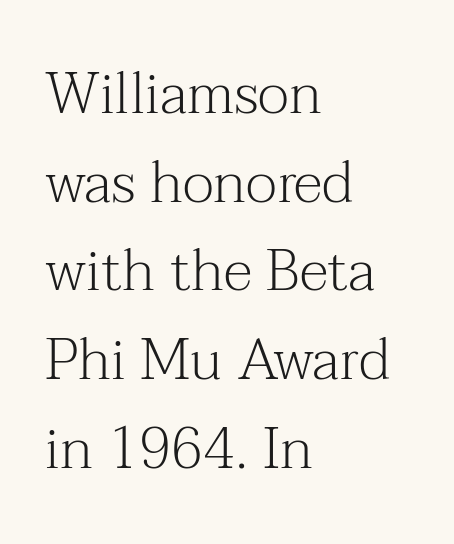
The image shows 58 px light serif type, upright; set left-aligned, normal line spacing (1.53x), normal letter spacing, not underlined; medium stroke contrast and a medium x-height.
